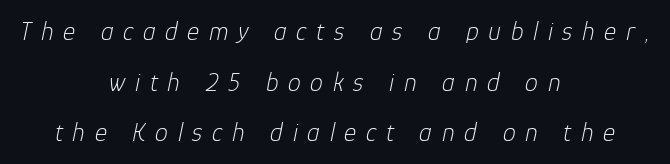
The image shows 26 px text type, italic (leaning right); set centered, loose line spacing (1.95x), unusually wide letter spacing (+0.37 em), not underlined.
